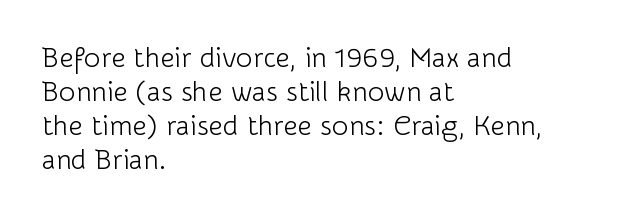
Q: Is the text bold? A: No.
Q: Is the text italic (slanted)? A: No, it is upright.
Q: Is the typeface a serif or a sans-serif typeface? A: Sans-serif.
Q: Is the text underlined? A: No.
Q: How is the paragraph aligned? A: Left-aligned.
Q: Is the spacing between letters normal or unusually wide? A: Normal.
Q: Width (condensed, normal, or wide)? A: Normal.
Q: Stroke contrast? A: Low.
Q: x-height? A: Medium.
Q: Monospaced? A: No.
